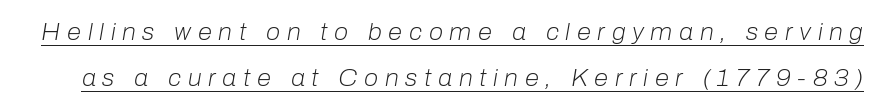
{"italic": "yes", "lean": "right", "slant_degrees": 10, "bold": "no", "underline": "yes", "line_spacing": "loose", "line_spacing_ratio": 1.99, "letter_spacing": "wide", "letter_spacing_em": 0.29, "glyph_px": 23}
